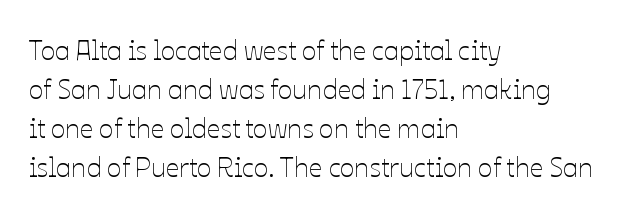
The image shows 27 px text type, upright; set left-aligned, normal line spacing (1.45x), normal letter spacing, not underlined.
